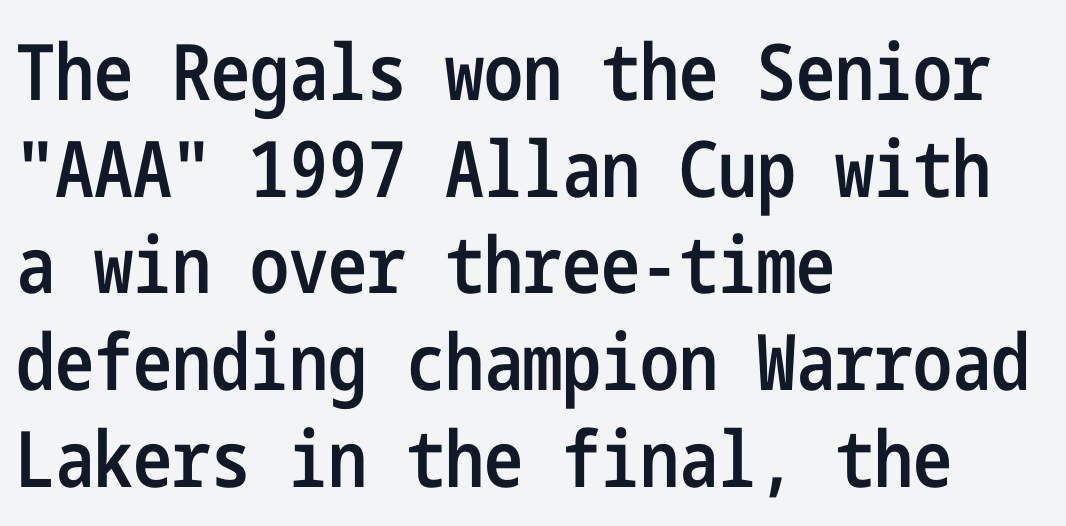
Q: Is the text bold? A: Semi-bold.
Q: Is the text italic (slanted)? A: No, it is upright.
Q: Is the typeface a serif or a sans-serif typeface? A: Sans-serif.
Q: Is the text underlined? A: No.
Q: How is the paragraph aligned? A: Left-aligned.
Q: Is the spacing between letters normal or unusually wide? A: Normal.
Q: Width (condensed, normal, or wide)? A: Condensed.
Q: Stroke contrast? A: Low.
Q: x-height? A: Medium.
